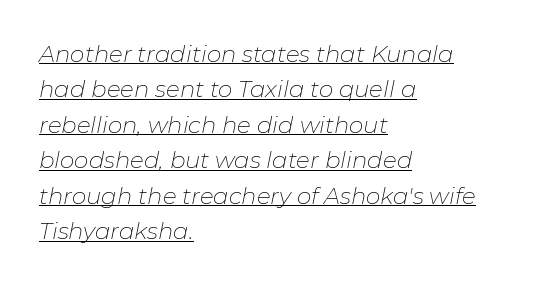
{"italic": "yes", "lean": "right", "slant_degrees": 11, "bold": "no", "underline": "yes", "align": "left", "line_spacing": "normal", "line_spacing_ratio": 1.54, "letter_spacing": "normal", "letter_spacing_em": 0.0, "glyph_px": 23}
